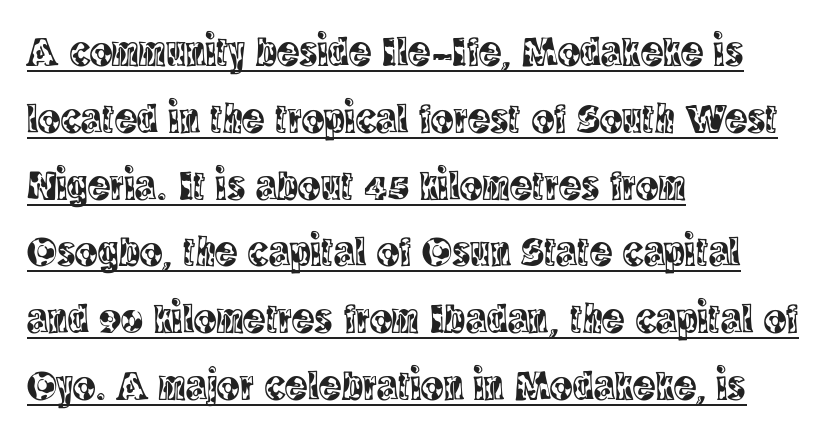
Q: Is the text italic (slanted)? A: No, it is upright.
Q: Is the typeface a serif or a sans-serif typeface? A: Serif.
Q: Is the text underlined? A: Yes.
Q: How is the paragraph aligned? A: Left-aligned.
Q: Is the spacing between letters normal or unusually wide? A: Normal.
Q: Is the spacing between lines tight, normal or loose? A: Normal.
Q: Width (condensed, normal, or wide)? A: Condensed.
Q: x-height? A: Large.
Q: Monospaced? A: No.
